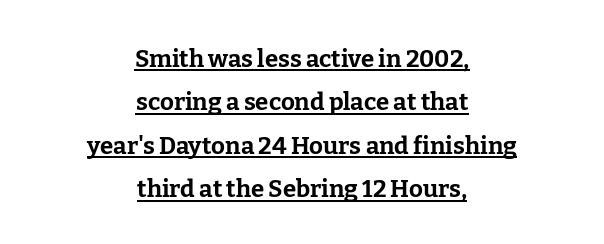
The image shows 24 px bold type, upright; set centered, line spacing 1.81x, normal letter spacing, underlined.
